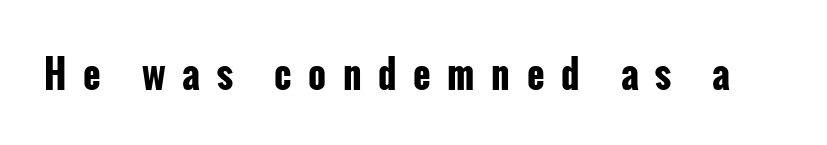
Q: Is the text bold? A: Yes.
Q: Is the text italic (slanted)? A: No, it is upright.
Q: Is the typeface a serif or a sans-serif typeface? A: Sans-serif.
Q: Is the text underlined? A: No.
Q: Is the spacing between letters normal or unusually wide? A: Unusually wide.
Q: Width (condensed, normal, or wide)? A: Condensed.
Q: Stroke contrast? A: Low.
Q: x-height? A: Medium.
Q: Monospaced? A: No.
